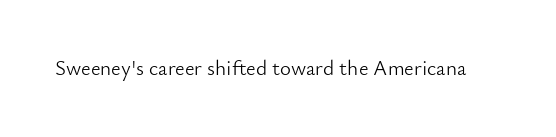
Q: Is the text bold? A: No.
Q: Is the text italic (slanted)? A: No, it is upright.
Q: Is the text underlined? A: No.
Q: Is the spacing between letters normal or unusually wide? A: Normal.
